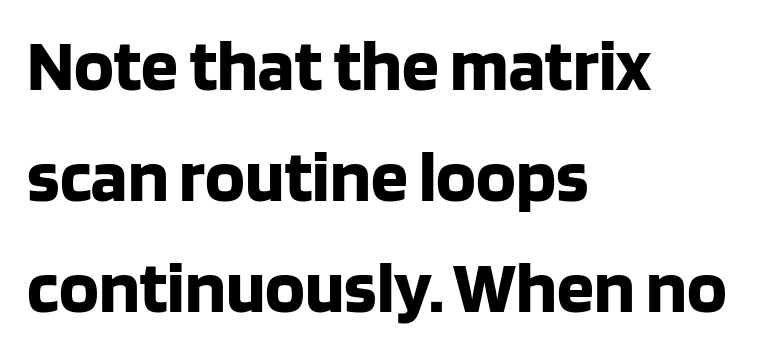
{"serif": "no", "italic": "no", "bold": "yes", "weight": "bold", "width": "normal", "stroke_contrast": "low", "x_height": "large", "monospaced": "no", "underline": "no", "align": "left", "line_spacing": "normal", "line_spacing_ratio": 1.5, "letter_spacing": "normal", "letter_spacing_em": 0.0, "glyph_px": 74}
